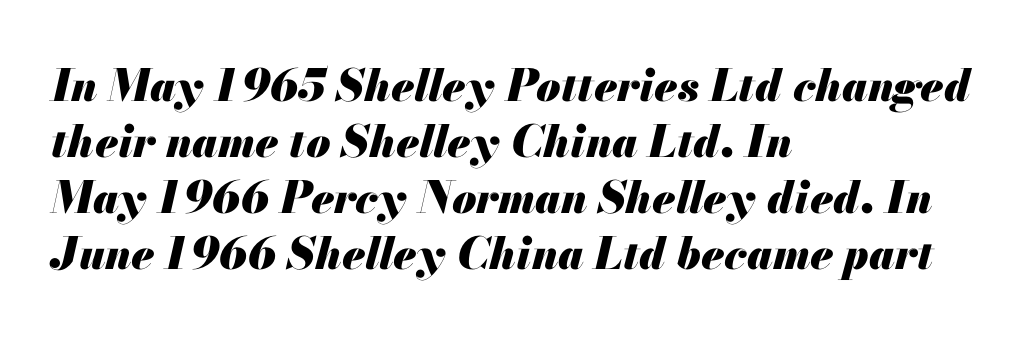
Each line starts at the same left margin while the right side varies. This rendering features lettering with no underline. Bold? Absolutely — the strokes are thick and heavy. The typography opts for an oblique posture over an upright one. These lines keep a tight, regular rhythm from letter to letter.
